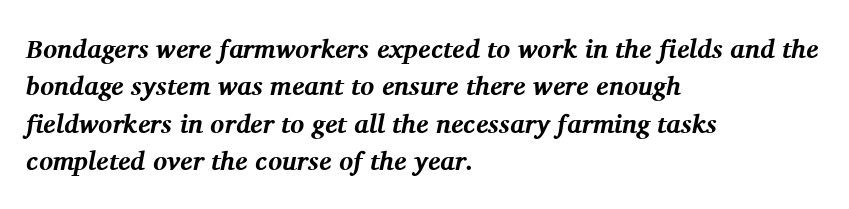
{"italic": "yes", "lean": "right", "slant_degrees": 11, "bold": "yes", "underline": "no", "align": "left", "line_spacing": "normal", "line_spacing_ratio": 1.44, "letter_spacing": "normal", "letter_spacing_em": 0.0, "glyph_px": 26}
